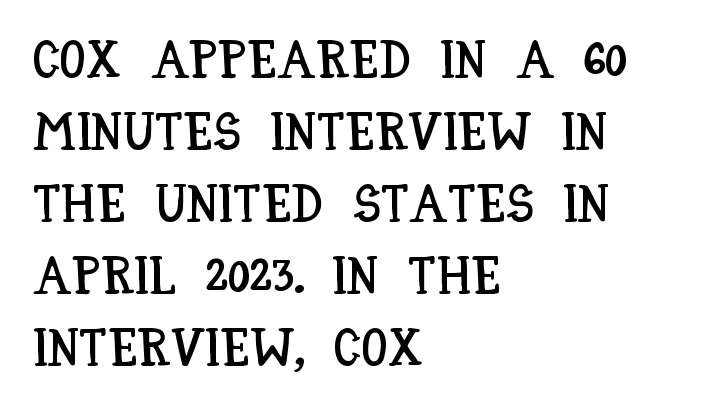
Q: Is the text italic (slanted)? A: No, it is upright.
Q: Is the text underlined? A: No.
Q: How is the paragraph aligned? A: Left-aligned.
Q: Is the spacing between letters normal or unusually wide? A: Normal.
Q: Is the spacing between lines tight, normal or loose? A: Normal.
Q: Width (condensed, normal, or wide)? A: Condensed.
Q: Stroke contrast? A: Low.
Q: x-height? A: Large.
Q: Monospaced? A: No.
